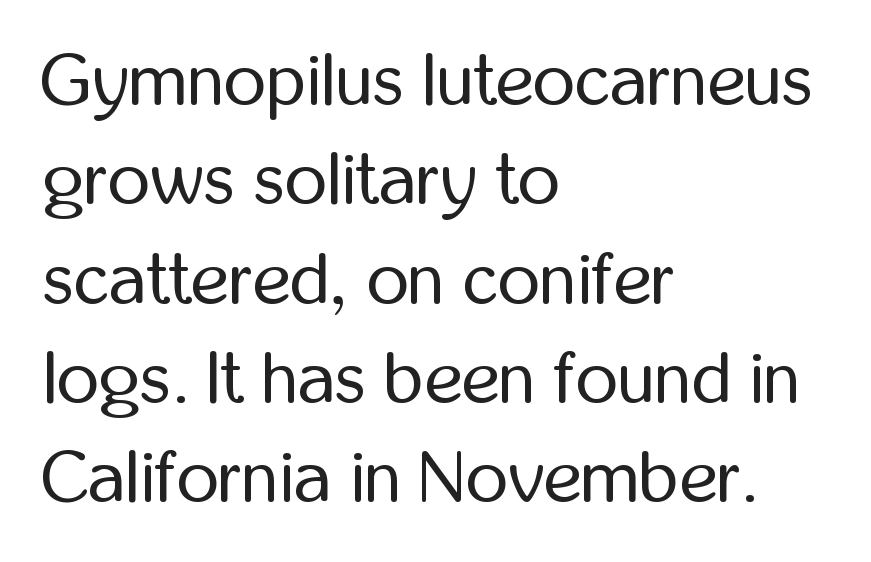
The image shows 73 px regular-weight, condensed sans-serif type, upright; set left-aligned, normal line spacing (1.36x), normal letter spacing, not underlined; low stroke contrast and a medium x-height.
